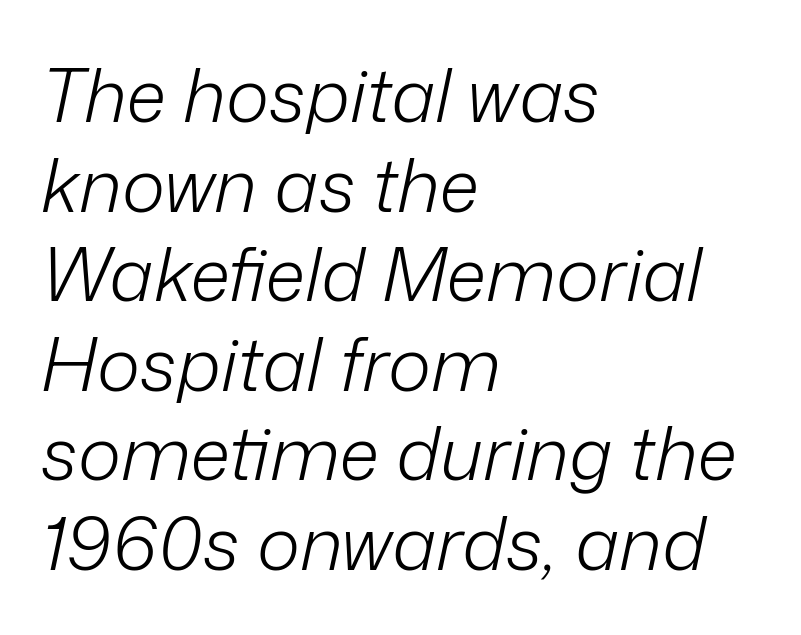
Q: Is the text bold? A: No.
Q: Is the text italic (slanted)? A: Yes, it leans right by about 12 degrees.
Q: Is the text underlined? A: No.
Q: How is the paragraph aligned? A: Left-aligned.
Q: Is the spacing between letters normal or unusually wide? A: Normal.
Q: Width (condensed, normal, or wide)? A: Normal.
Q: Stroke contrast? A: Low.
Q: x-height? A: Medium.
Q: Monospaced? A: No.
